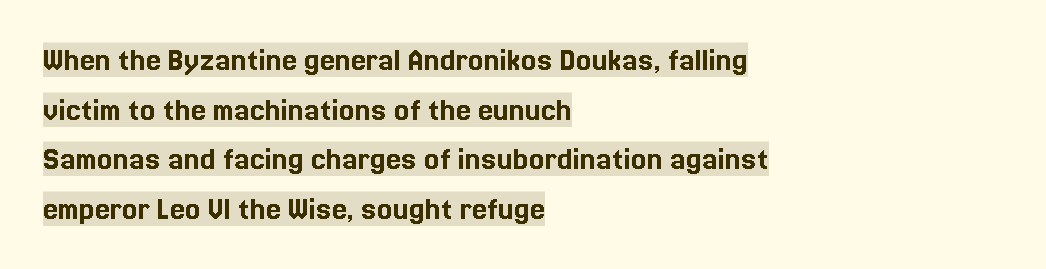
The text block is weighted toward the left margin, trailing off unevenly rightward. Any mark beneath the type? The region is blank. Each letter's strokes conclude with small projecting serifs. Compared with typical paragraphs, the rows here are spaced about the same. The letterforms sit shoulder to shoulder at normal distance.
